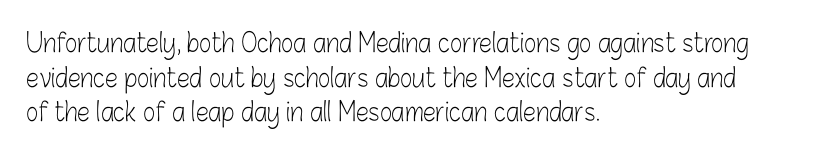
The image shows 26 px text type, upright; set left-aligned, normal line spacing (1.33x), normal letter spacing, not underlined.
